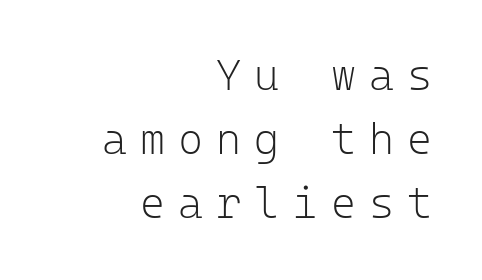
The image shows 43 px light sans-serif type, upright, monospaced; set right-aligned, normal line spacing (1.49x), unusually wide letter spacing (+0.3 em), not underlined; low stroke contrast and a medium x-height.
